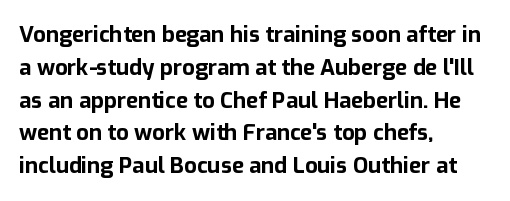
Nobody touched the tracking dial on this one. Alignment: flush left. Tall strokes in this sample are plumb rather than angled. Weight: bold.
